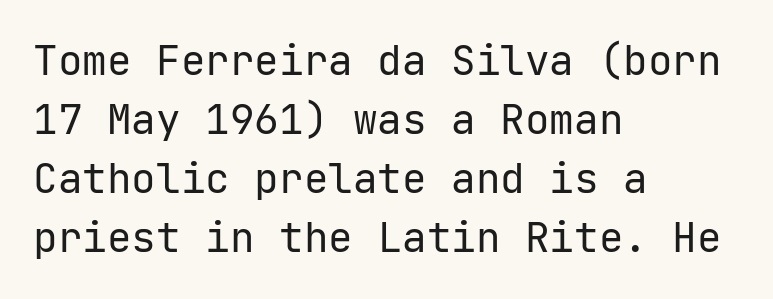
The image shows 41 px regular-weight sans-serif type, upright; set left-aligned, normal line spacing (1.44x), normal letter spacing, not underlined; low stroke contrast and a medium x-height.
